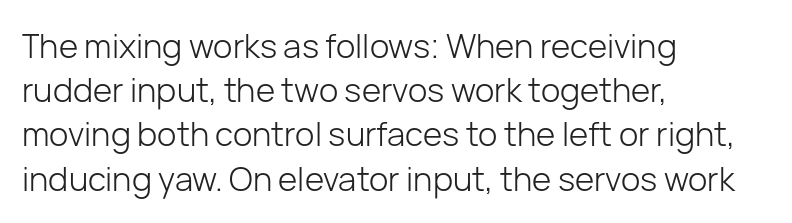
Q: Is the text bold? A: No.
Q: Is the text italic (slanted)? A: No, it is upright.
Q: Is the typeface a serif or a sans-serif typeface? A: Sans-serif.
Q: Is the text underlined? A: No.
Q: How is the paragraph aligned? A: Left-aligned.
Q: Is the spacing between letters normal or unusually wide? A: Normal.
Q: Is the spacing between lines tight, normal or loose? A: Normal.
Q: Width (condensed, normal, or wide)? A: Normal.
Q: Stroke contrast? A: Low.
Q: x-height? A: Medium.
Q: Monospaced? A: No.
